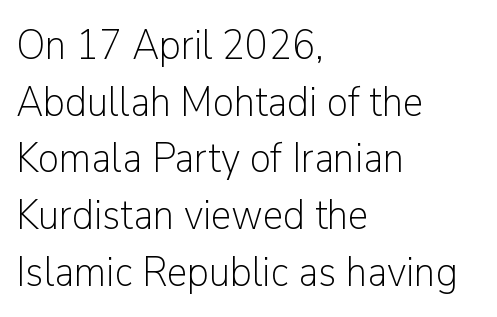
The image shows 42 px light sans-serif type, upright; set left-aligned, normal line spacing (1.35x), normal letter spacing, not underlined; low stroke contrast and a medium x-height.
